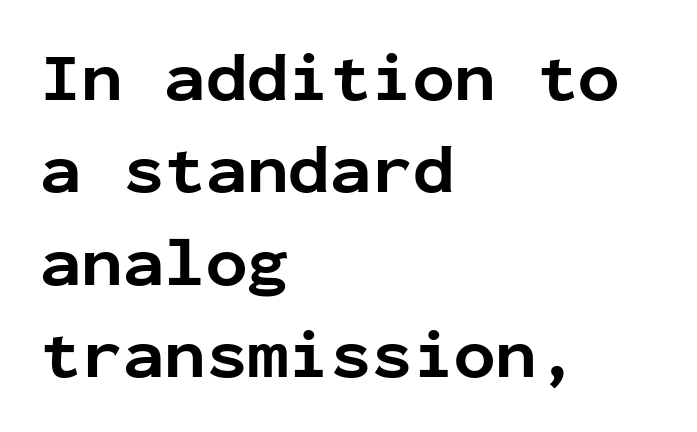
The passage is arranged the way most books set body copy — flush left. It's the straight-up-and-down kind of type. The block of text has a typical density, with ordinary space between rows. Do the characters align in a grid? Yes, the font is monospaced. The gap between lines stays unmarked.
